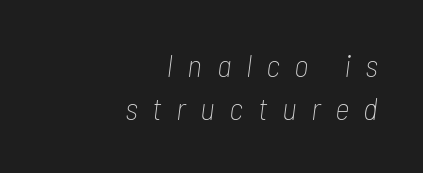
Yep, that's italic — everything's leaning. A typesetter would call this proportional, since set widths differ per character. Notice how descenders clear the ascenders below comfortably — that's standard leading. This sample is right-justified, so line beginnings fall wherever the words allow. Underline: absent.
